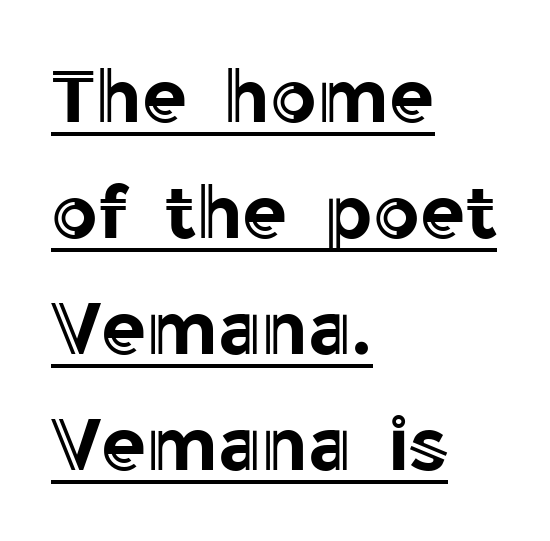
Q: Is the text italic (slanted)? A: No, it is upright.
Q: Is the text underlined? A: Yes.
Q: How is the paragraph aligned? A: Left-aligned.
Q: Is the spacing between letters normal or unusually wide? A: Normal.
Q: Is the spacing between lines tight, normal or loose? A: Normal.
Q: Width (condensed, normal, or wide)? A: Normal.
Q: x-height? A: Medium.
Q: Monospaced? A: No.
